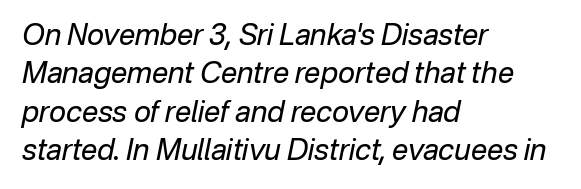
Q: Is the text bold? A: No.
Q: Is the text italic (slanted)? A: Yes, it leans right by about 12 degrees.
Q: Is the text underlined? A: No.
Q: How is the paragraph aligned? A: Left-aligned.
Q: Is the spacing between letters normal or unusually wide? A: Normal.
Q: Is the spacing between lines tight, normal or loose? A: Normal.
Q: Width (condensed, normal, or wide)? A: Normal.
Q: Stroke contrast? A: Low.
Q: x-height? A: Medium.
Q: Monospaced? A: No.
